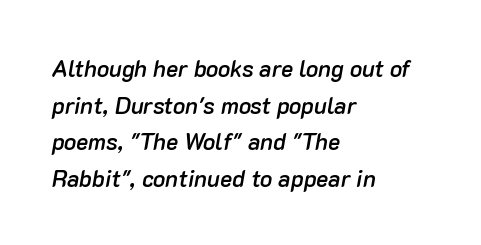
The image shows 23 px text type, italic (leaning right); set left-aligned, normal line spacing (1.59x), normal letter spacing, not underlined.
